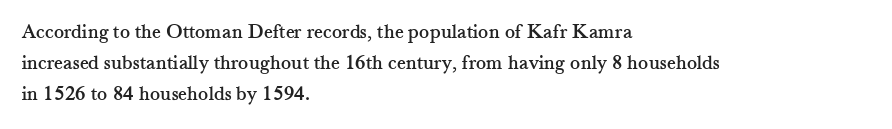
Does the copy run flush right? No — it runs flush left. The specimen reads as upright at a glance. Between one letter and the next there's only the usual sliver of space. The designer left line spacing at the default.
